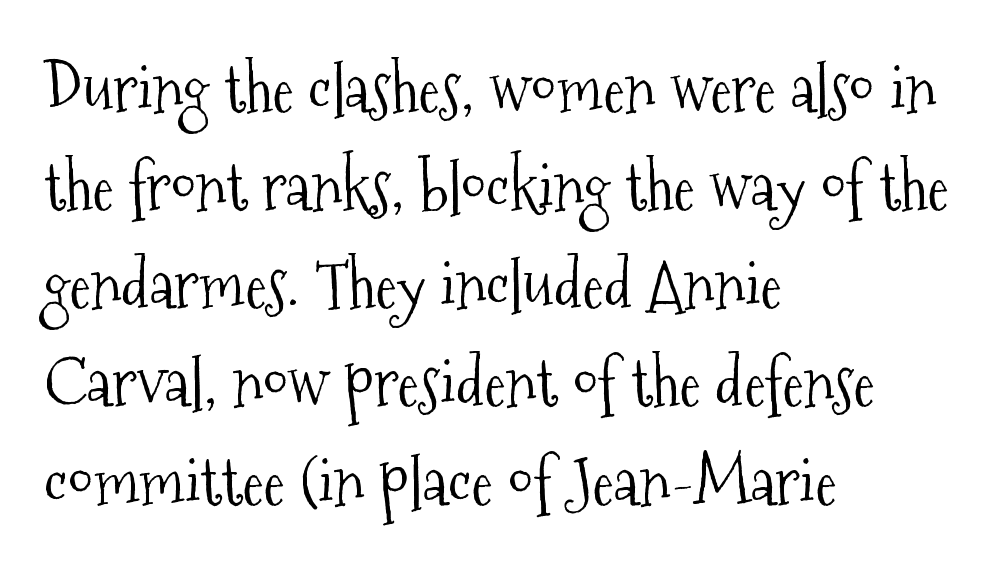
These lines sit exactly where default settings would place them. If you drew a line through each stem, it would be perfectly vertical. Tracking here is standard; glyphs follow each other at the usual distance. Beneath every word, the page is bare. In CSS terms this would be text-align: left. Unlike a clean sans, this face finishes its strokes with serifs.
